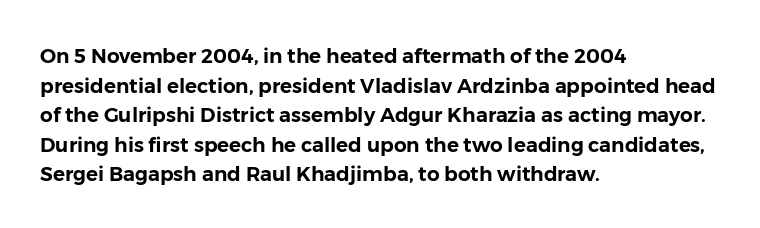
The image shows 20 px text type, upright; set left-aligned, normal line spacing (1.48x), normal letter spacing, not underlined.
